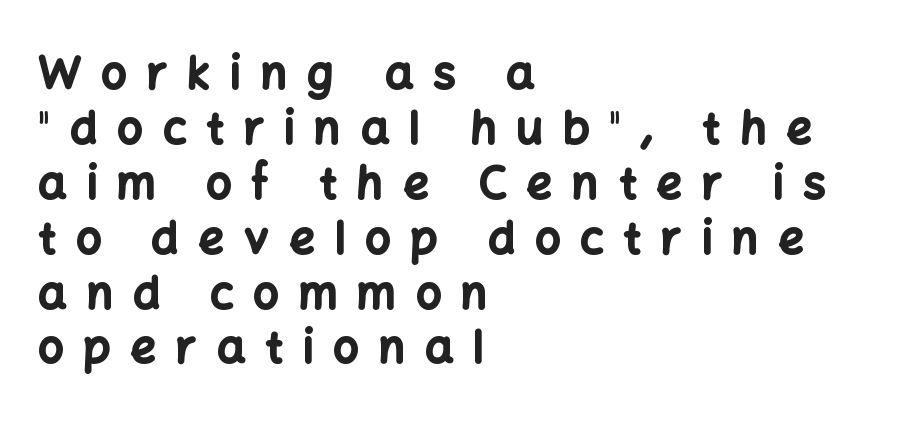
The face used here is proportionally spaced, like ordinary book or web type. The rag falls on the right side of this text block. The type is letterspaced generously, with wide tracking. Caption: bold face, heavy strokes.
